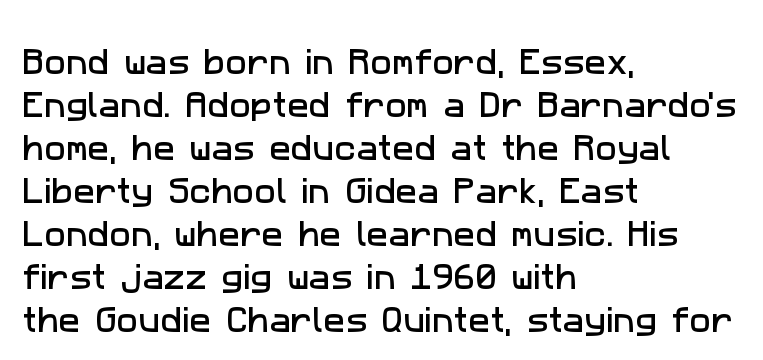
{"serif": "no", "width": "normal", "stroke_contrast": "low", "x_height": "medium", "monospaced": "no", "underline": "no", "align": "left", "line_spacing": "normal", "line_spacing_ratio": 1.48, "letter_spacing": "normal", "letter_spacing_em": 0.0, "glyph_px": 29}
